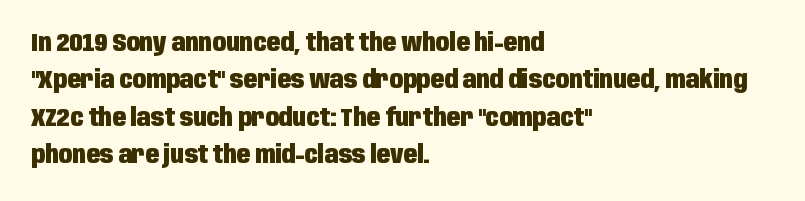
Q: Is the text bold? A: Yes.
Q: Is the text italic (slanted)? A: No, it is upright.
Q: Is the text underlined? A: No.
Q: How is the paragraph aligned? A: Left-aligned.
Q: Is the spacing between letters normal or unusually wide? A: Normal.
Q: Is the spacing between lines tight, normal or loose? A: Normal.
